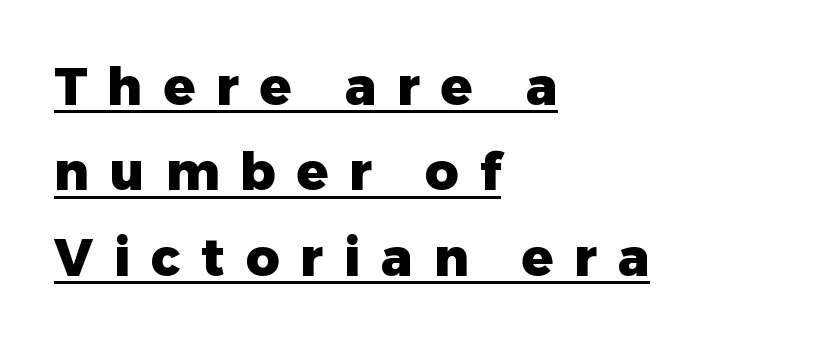
Nope, not italic — everything's standing straight. Inter-character spacing is expanded well beyond the font's built-in metrics. Strong, thick strokes mark this as bold type. Spacing verdict: proportional, widths tailored to each character. Font category for this specimen: sans-serif. The glyphs are accompanied by a horizontal stroke just below them.
